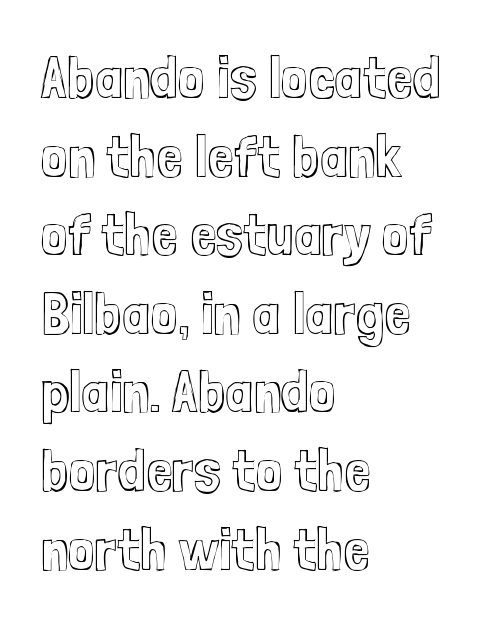
The image shows 60 px condensed type, upright; set left-aligned, normal line spacing (1.31x), normal letter spacing, not underlined; a medium x-height.
